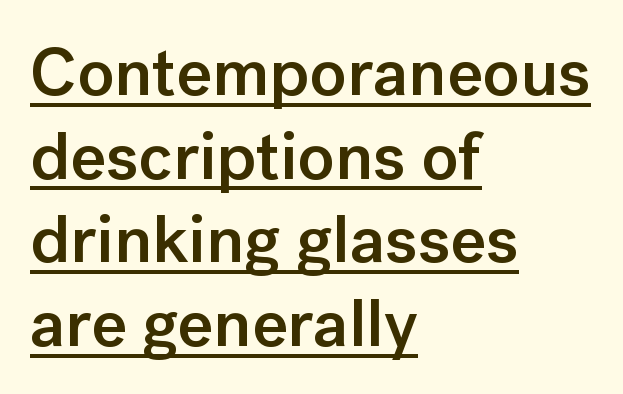
{"serif": "no", "italic": "no", "bold": "semi", "weight": "semibold", "width": "normal", "stroke_contrast": "low", "x_height": "medium", "monospaced": "no", "underline": "yes", "align": "left", "line_spacing_ratio": 1.23, "letter_spacing": "normal", "letter_spacing_em": 0.0, "glyph_px": 68}
